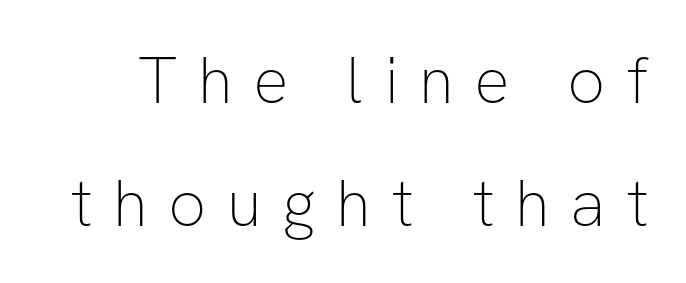
Is the letter spacing exaggerated? Yes — the characters are pushed far apart. You could not count columns in this text — the font is proportionally spaced. You can tell from the bare stems that sans-serif type was used. Nothing heavy about these letters — not bold at all.
